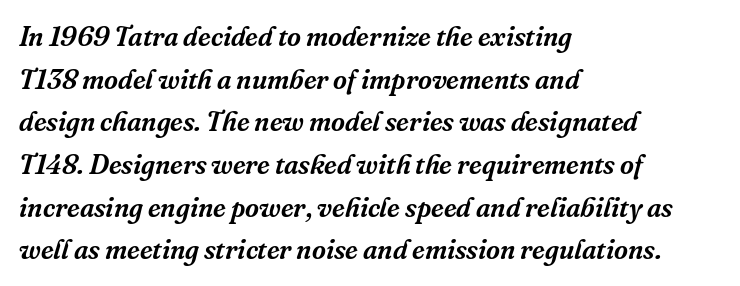
Where is the straight margin? On the left. The passage shown is not underscored anywhere. Whoever set this chose a conventional vertical rhythm. The letters sit at their default tracking, neither squeezed nor spread. Every character sits at an angle, as italics do.
